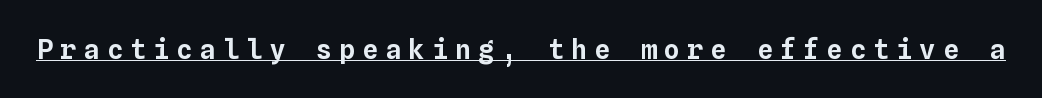
Q: Is the text italic (slanted)? A: No, it is upright.
Q: Is the text underlined? A: Yes.
Q: Is the spacing between letters normal or unusually wide? A: Unusually wide.
